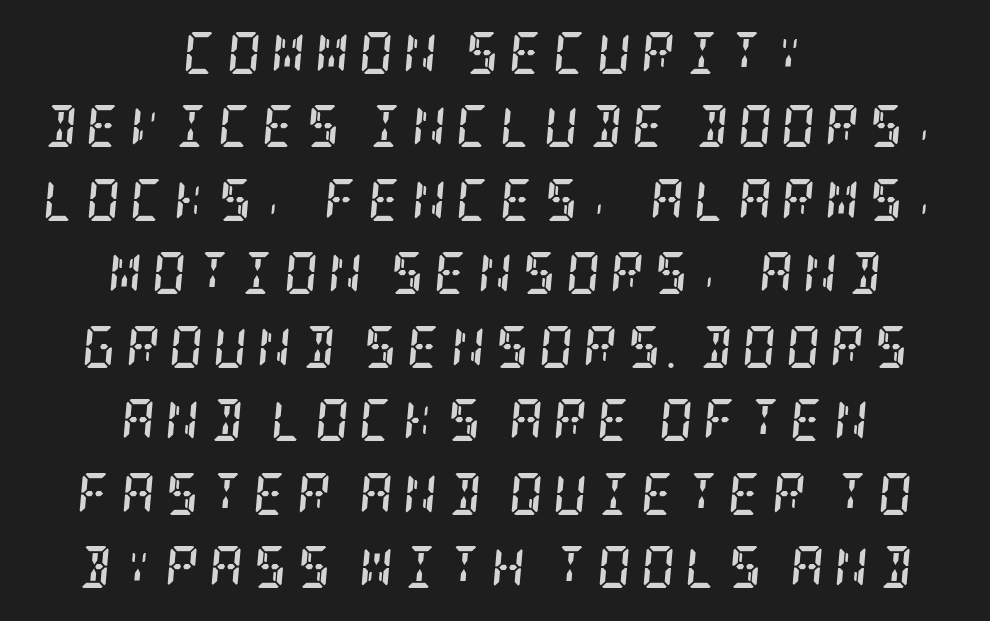
The image shows 42 px semibold, condensed serif type, italic (leaning right); set centered, line spacing 1.75x, unusually wide letter spacing (+0.23 em), not underlined; low stroke contrast and a large x-height.
